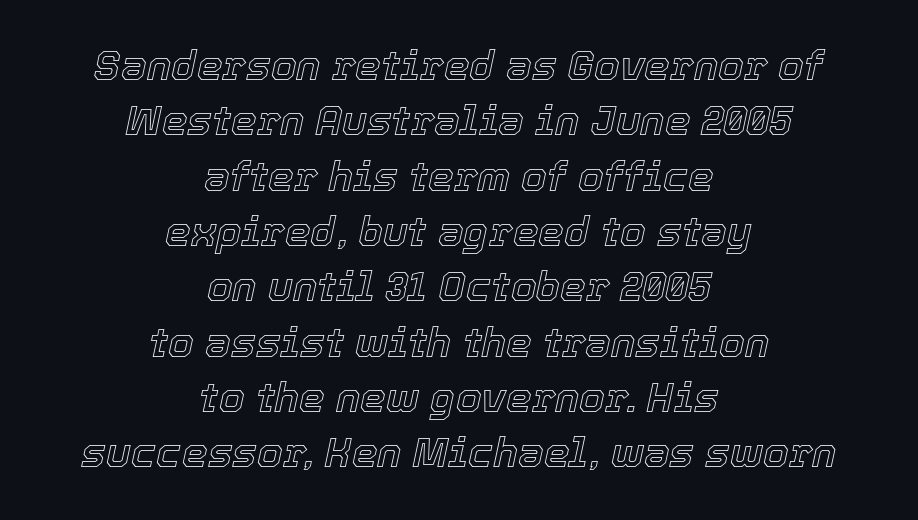
Q: Is the text italic (slanted)? A: Yes, it leans right by about 12 degrees.
Q: Is the text underlined? A: No.
Q: How is the paragraph aligned? A: Centered.
Q: Is the spacing between letters normal or unusually wide? A: Normal.
Q: Is the spacing between lines tight, normal or loose? A: Normal.
Q: Width (condensed, normal, or wide)? A: Normal.
Q: x-height? A: Medium.
Q: Monospaced? A: No.
